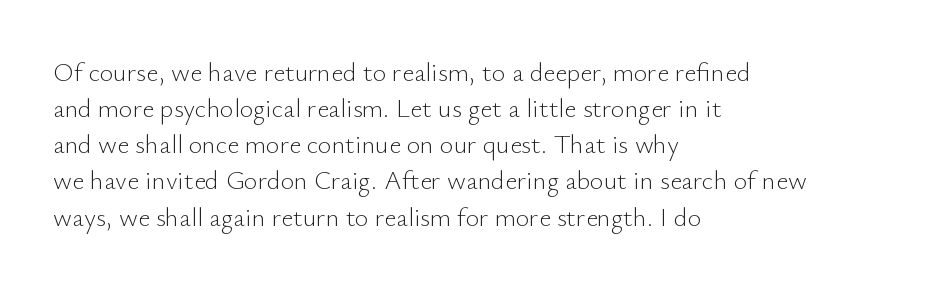
Q: Is the text bold? A: No.
Q: Is the text italic (slanted)? A: No, it is upright.
Q: Is the text underlined? A: No.
Q: How is the paragraph aligned? A: Left-aligned.
Q: Is the spacing between letters normal or unusually wide? A: Normal.
Q: Is the spacing between lines tight, normal or loose? A: Normal.
